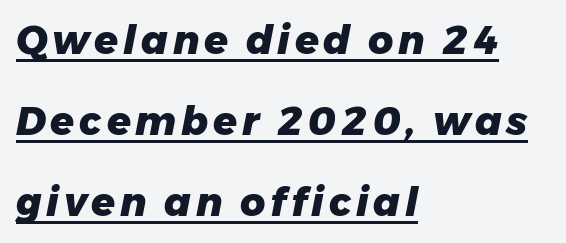
Q: Is the text bold? A: Yes.
Q: Is the text italic (slanted)? A: Yes, it leans right by about 11 degrees.
Q: Is the text underlined? A: Yes.
Q: How is the paragraph aligned? A: Left-aligned.
Q: Is the spacing between lines tight, normal or loose? A: Loose.
Q: Width (condensed, normal, or wide)? A: Normal.
Q: Stroke contrast? A: Low.
Q: x-height? A: Medium.
Q: Monospaced? A: No.
